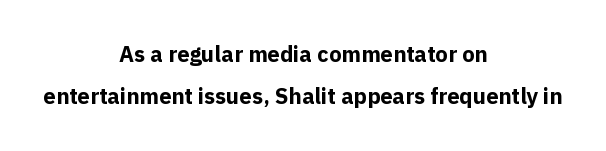
{"italic": "no", "bold": "yes", "underline": "no", "align": "center", "line_spacing": "loose", "line_spacing_ratio": 1.93, "letter_spacing": "normal", "letter_spacing_em": 0.0, "glyph_px": 22}
